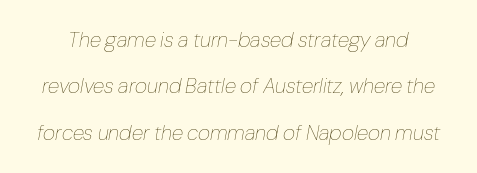
{"italic": "yes", "lean": "right", "slant_degrees": 10, "bold": "no", "underline": "no", "line_spacing": "loose", "line_spacing_ratio": 2.21, "letter_spacing": "normal", "letter_spacing_em": 0.0, "glyph_px": 21}
